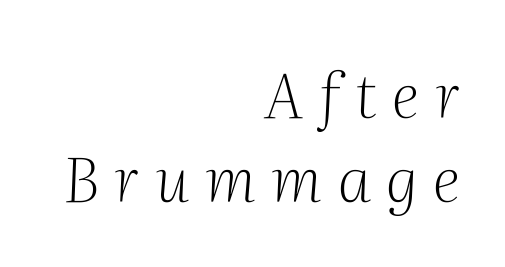
{"serif": "yes", "italic": "yes", "lean": "right", "slant_degrees": 2, "bold": "no", "weight": "light", "width": "normal", "stroke_contrast": "medium", "x_height": "medium", "monospaced": "no", "underline": "no", "align": "right", "line_spacing": "normal", "line_spacing_ratio": 1.35, "letter_spacing": "wide", "letter_spacing_em": 0.25, "glyph_px": 62}
